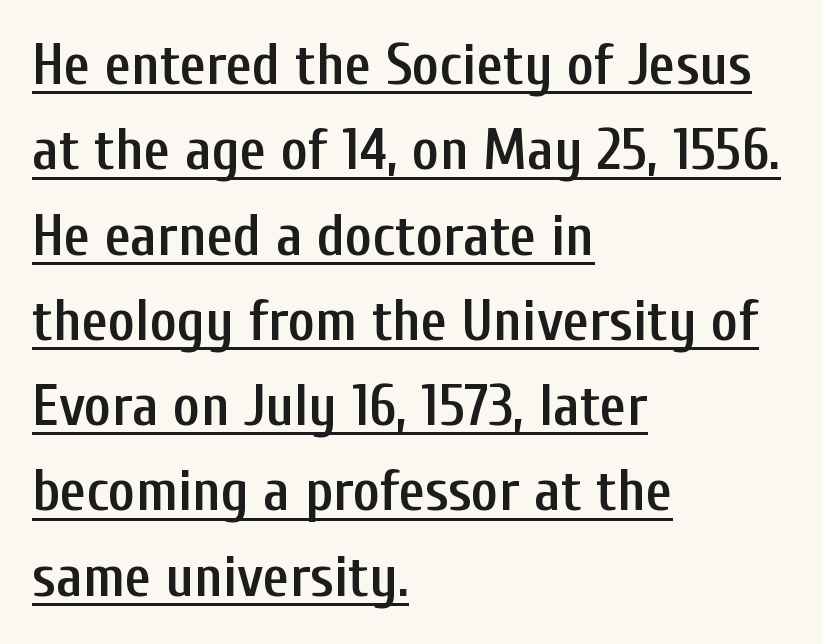
{"serif": "no", "italic": "no", "bold": "semi", "weight": "semibold", "width": "condensed", "stroke_contrast": "low", "x_height": "medium", "monospaced": "no", "underline": "yes", "align": "left", "line_spacing": "normal", "line_spacing_ratio": 1.47, "letter_spacing": "normal", "letter_spacing_em": 0.0, "glyph_px": 58}
